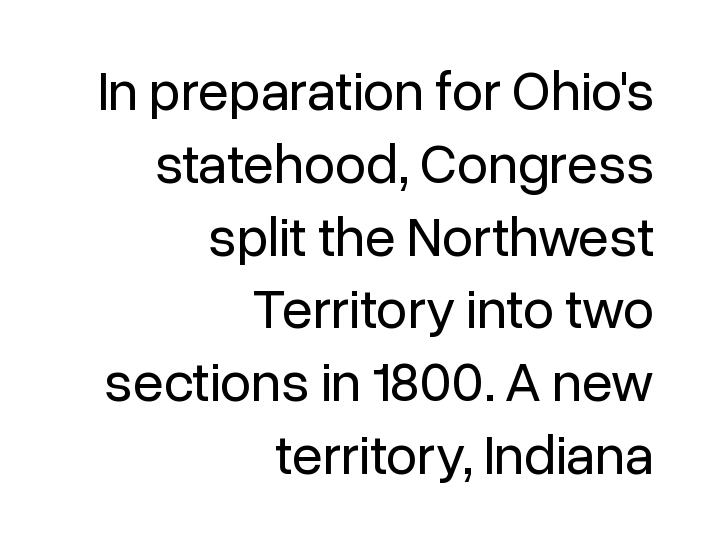
These lines are rendered in a variable-pitch font. Characters remain perfectly vertical along every line. How are the letters spaced? Ordinarily, with no added tracking. Underline: absent. Horizontal alignment here is rightward, an uncommon choice for prose.
